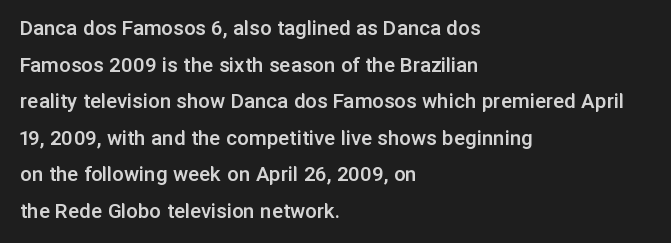
The image shows 23 px text type, upright; set left-aligned, normal line spacing (1.59x), normal letter spacing, not underlined.
